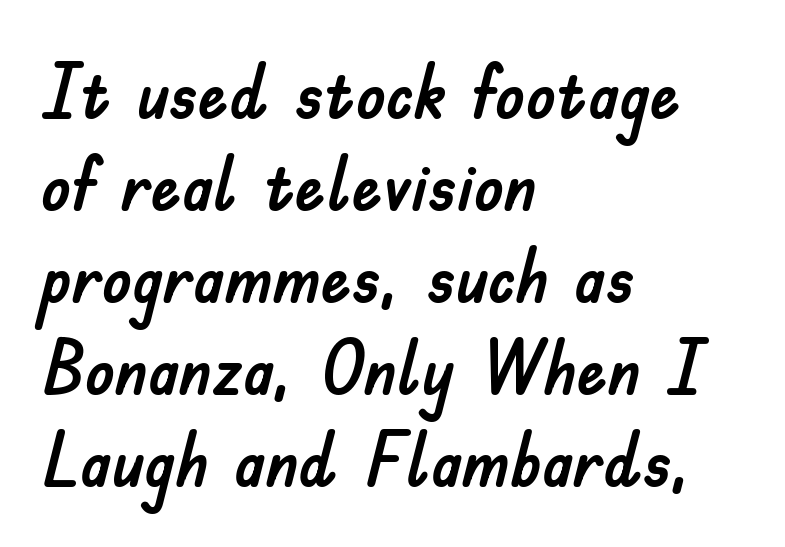
{"serif": "no", "width": "normal", "stroke_contrast": "low", "x_height": "small", "monospaced": "no", "underline": "no", "align": "left", "line_spacing_ratio": 1.21, "letter_spacing": "normal", "letter_spacing_em": 0.0, "glyph_px": 76}
